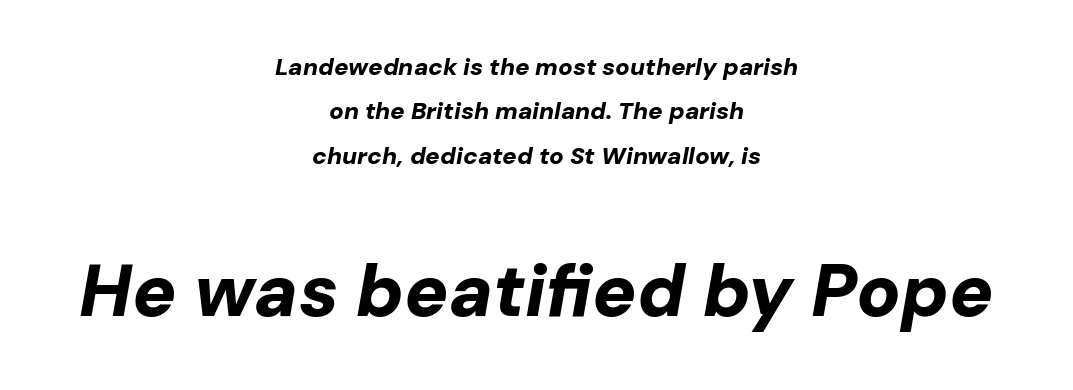
These lines are rendered in a variable-pitch font. Short and long lines alike share a common midpoint. The rendering applies a slant to the glyphs. Scale increases going downward across the two blocks.
